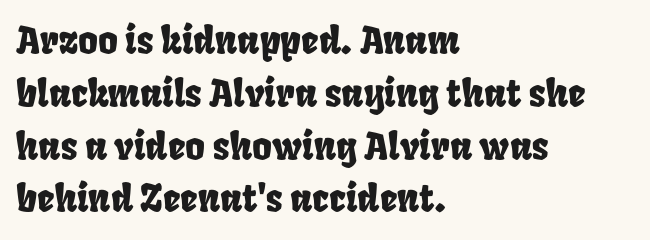
Q: Is the text underlined? A: No.
Q: How is the paragraph aligned? A: Left-aligned.
Q: Is the spacing between letters normal or unusually wide? A: Normal.
Q: Is the spacing between lines tight, normal or loose? A: Normal.
Q: Width (condensed, normal, or wide)? A: Condensed.
Q: Stroke contrast? A: Low.
Q: x-height? A: Large.
Q: Monospaced? A: No.
